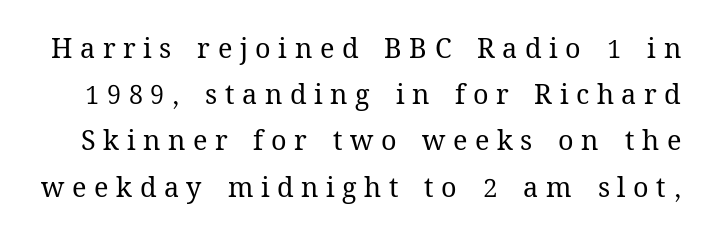
{"italic": "no", "bold": "no", "underline": "no", "line_spacing_ratio": 1.71, "letter_spacing": "wide", "letter_spacing_em": 0.28, "glyph_px": 27}
